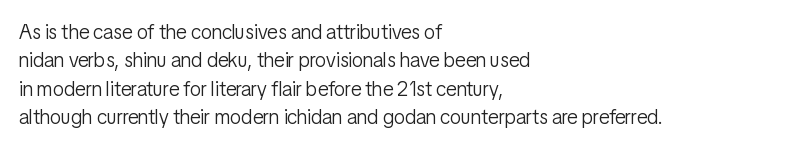
{"italic": "no", "bold": "no", "underline": "no", "align": "left", "line_spacing": "normal", "line_spacing_ratio": 1.42, "letter_spacing": "normal", "letter_spacing_em": 0.0, "glyph_px": 20}
